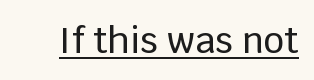
You could not count columns in this text — the font is proportionally spaced. Does a line run under the words? Yes, clearly. Every character sits straight up, as roman type does. Note: no serifs on the glyphs. Glyph-to-glyph distance matches everyday printed text.
